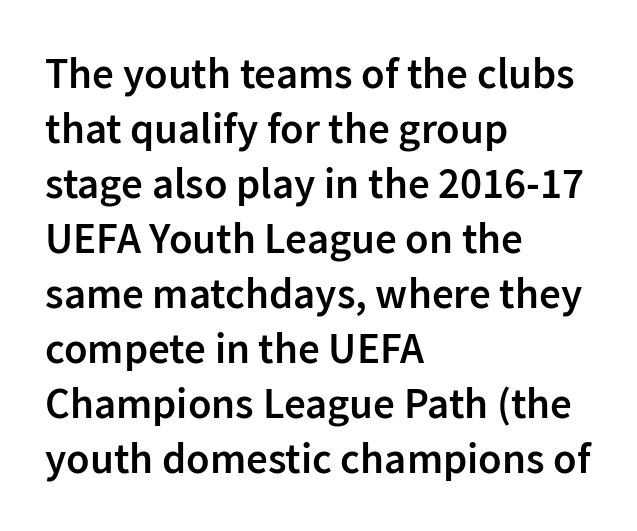
{"serif": "no", "italic": "no", "bold": "semi", "weight": "semibold", "width": "normal", "stroke_contrast": "low", "x_height": "medium", "monospaced": "no", "underline": "no", "align": "left", "line_spacing": "normal", "line_spacing_ratio": 1.28, "letter_spacing": "normal", "letter_spacing_em": 0.0, "glyph_px": 43}
